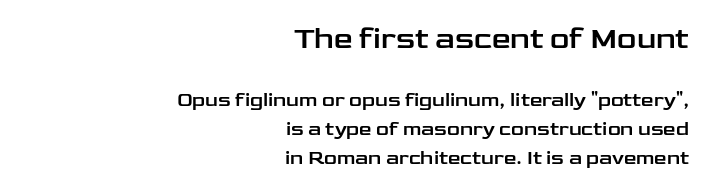
Q: Is the text italic (slanted)? A: No, it is upright.
Q: Is the typeface a serif or a sans-serif typeface? A: Sans-serif.
Q: Is the text underlined? A: No.
Q: How is the paragraph aligned? A: Right-aligned.
Q: Is the spacing between letters normal or unusually wide? A: Normal.
Q: Is the spacing between lines tight, normal or loose? A: Normal.
Q: Which block of text is set in a larger size, the first (top) or the second (bottom)? A: The first (top) one.
Q: Width (condensed, normal, or wide)? A: Wide.
Q: Stroke contrast? A: Low.
Q: x-height? A: Medium.
Q: Monospaced? A: No.
